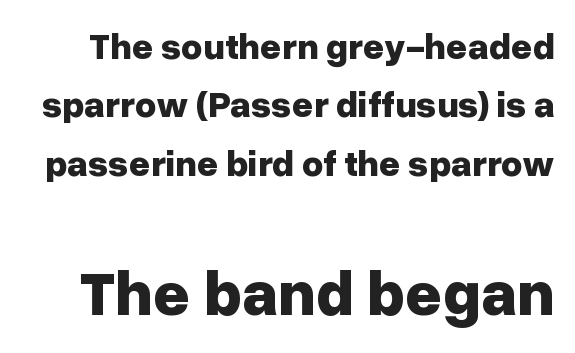
Nope, no serifs anywhere on these letters. A typesetter would call this zero additional tracking. The string is rendered with underlining switched off. Honestly, the row spacing looks completely unremarkable.
